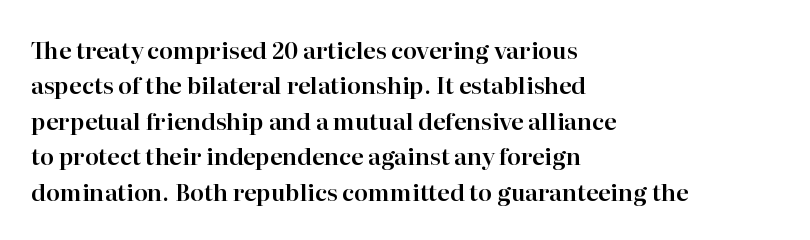
The image shows 23 px text type, upright; set left-aligned, normal line spacing (1.54x), normal letter spacing, not underlined.
